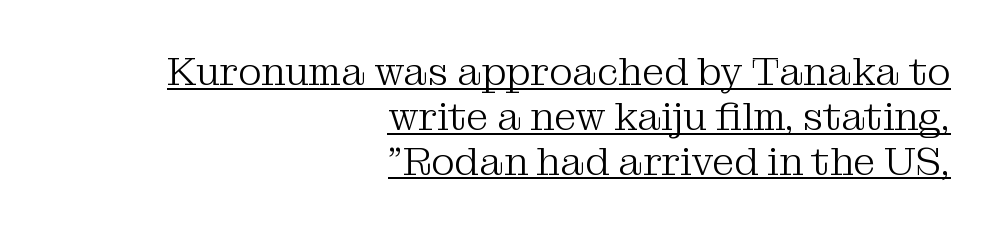
Characters follow at the spacing the type designer built in. No italicization has been applied; the sample stays upright. The paragraph shown leans on its right margin. Heaviness? Minimal to ordinary, like unemphasized prose.
